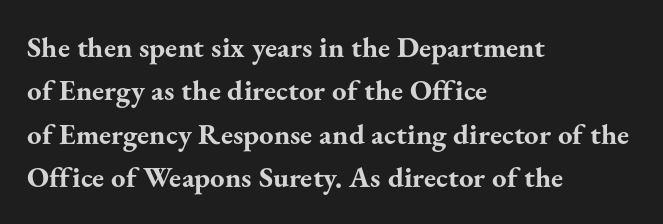
{"serif": "yes", "italic": "no", "bold": "yes", "weight": "bold", "width": "normal", "stroke_contrast": "medium", "x_height": "small", "monospaced": "no", "underline": "no", "align": "left", "line_spacing": "normal", "line_spacing_ratio": 1.5, "letter_spacing": "normal", "letter_spacing_em": 0.0, "glyph_px": 29}
